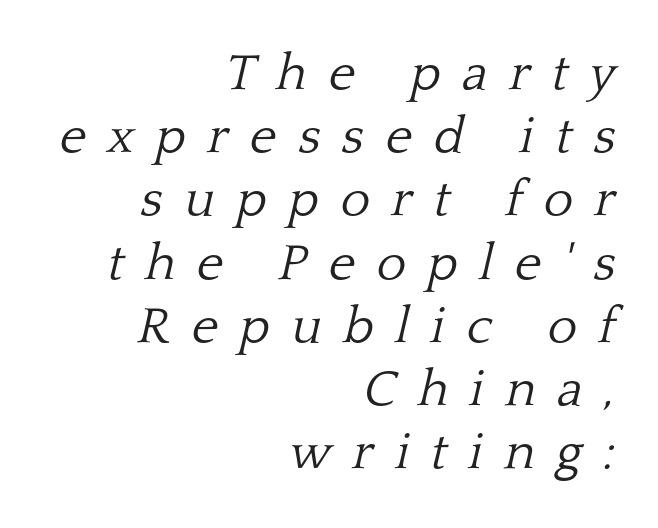
Q: Is the text bold? A: No.
Q: Is the text italic (slanted)? A: Yes, it leans right by about 13 degrees.
Q: Is the typeface a serif or a sans-serif typeface? A: Serif.
Q: Is the text underlined? A: No.
Q: How is the paragraph aligned? A: Right-aligned.
Q: Is the spacing between letters normal or unusually wide? A: Unusually wide.
Q: Width (condensed, normal, or wide)? A: Normal.
Q: Stroke contrast? A: Low.
Q: x-height? A: Medium.
Q: Monospaced? A: No.
